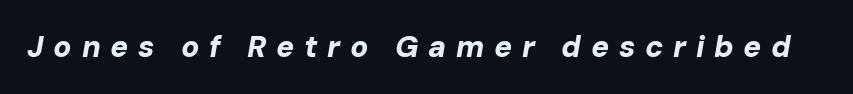
The image shows 30 px bold type, italic (leaning right); set unusually wide letter spacing (+0.32 em), not underlined; low stroke contrast and a medium x-height.
